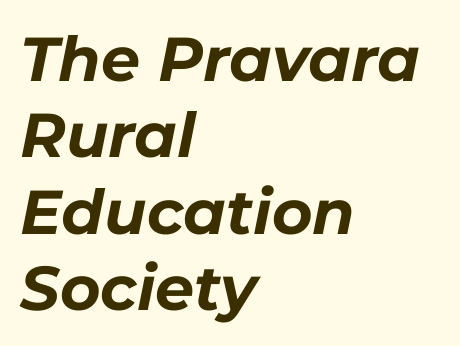
{"italic": "yes", "lean": "right", "slant_degrees": 11, "bold": "yes", "weight": "bold", "width": "normal", "stroke_contrast": "low", "x_height": "medium", "monospaced": "no", "underline": "no", "align": "left", "line_spacing_ratio": 1.23, "letter_spacing": "normal", "letter_spacing_em": 0.0, "glyph_px": 62}
